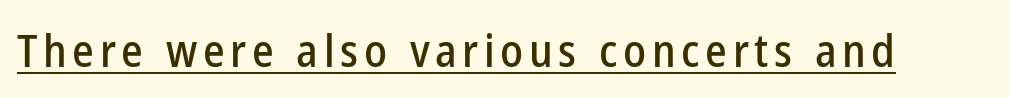
Q: Is the text italic (slanted)? A: No, it is upright.
Q: Is the typeface a serif or a sans-serif typeface? A: Sans-serif.
Q: Is the text underlined? A: Yes.
Q: Width (condensed, normal, or wide)? A: Condensed.
Q: Stroke contrast? A: Low.
Q: x-height? A: Medium.
Q: Monospaced? A: No.
